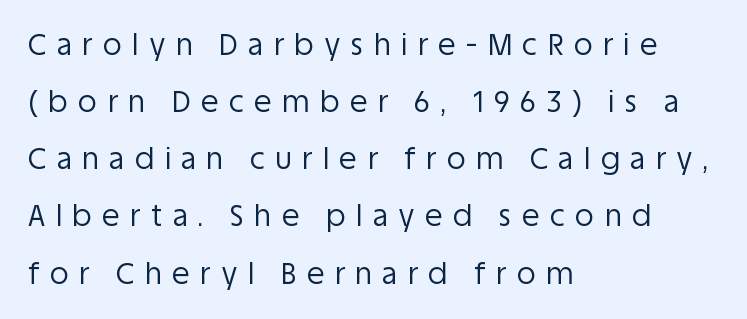
The image shows 29 px regular-weight sans-serif type, upright; set left-aligned, loose line spacing (1.97x), unusually wide letter spacing (+0.36 em), not underlined; low stroke contrast and a large x-height.
